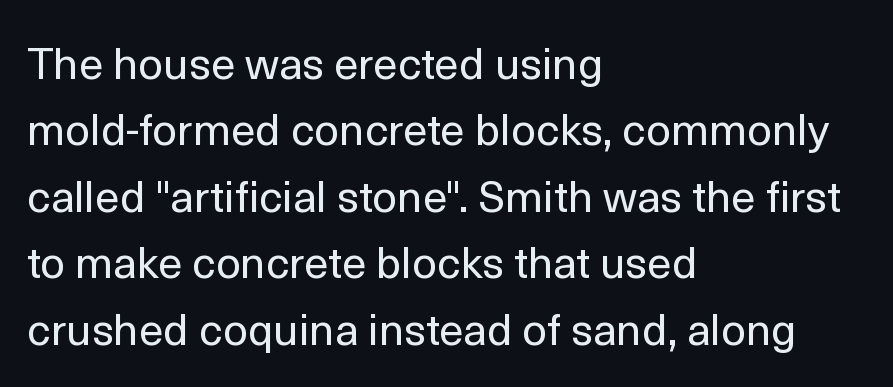
The font sits on the lighter half of the weight spectrum, regular included. Vertically, the passage feels balanced, rows spaced as you'd expect. You could not count columns in this text — the font is proportionally spaced. A typesetter would mark this as roman, not italic. Nope, no serifs anywhere on these letters.
